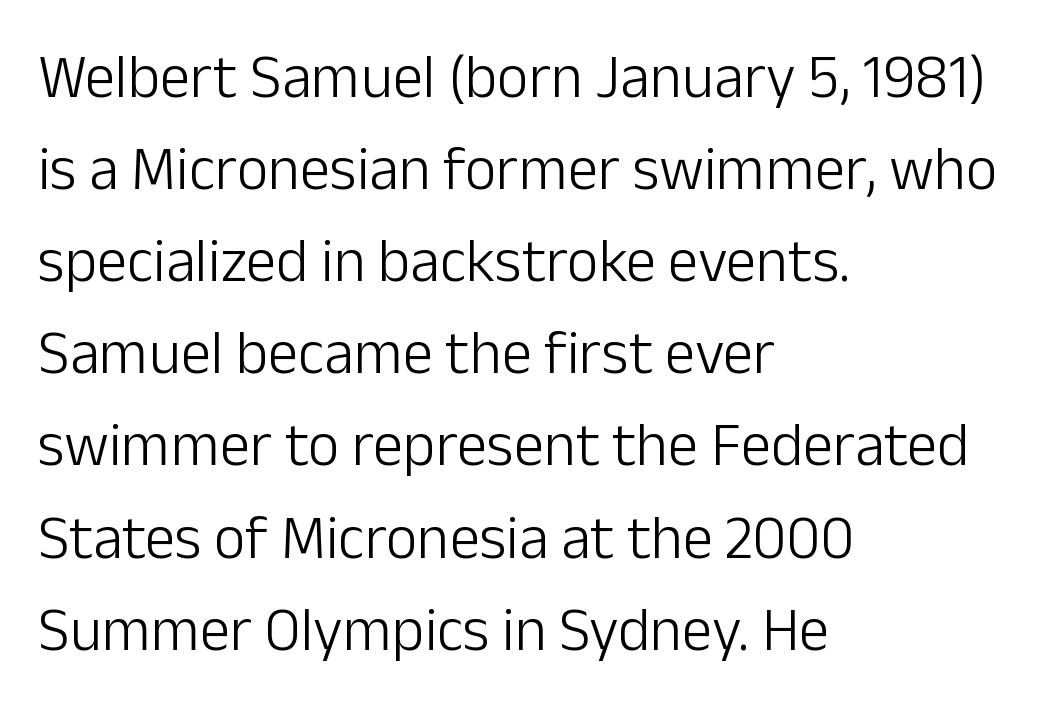
The image shows 61 px light sans-serif type, upright; set left-aligned, normal line spacing (1.51x), normal letter spacing, not underlined; low stroke contrast and a medium x-height.
